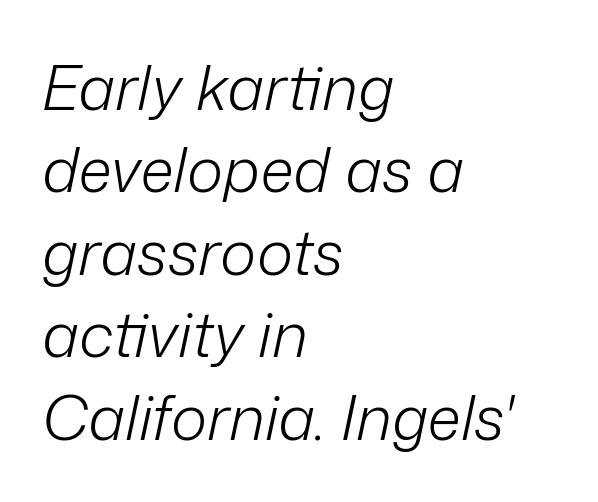
{"italic": "yes", "lean": "right", "slant_degrees": 12, "bold": "no", "weight": "light", "width": "normal", "stroke_contrast": "low", "x_height": "medium", "monospaced": "no", "underline": "no", "align": "left", "line_spacing": "normal", "line_spacing_ratio": 1.33, "letter_spacing": "normal", "letter_spacing_em": 0.0, "glyph_px": 62}
